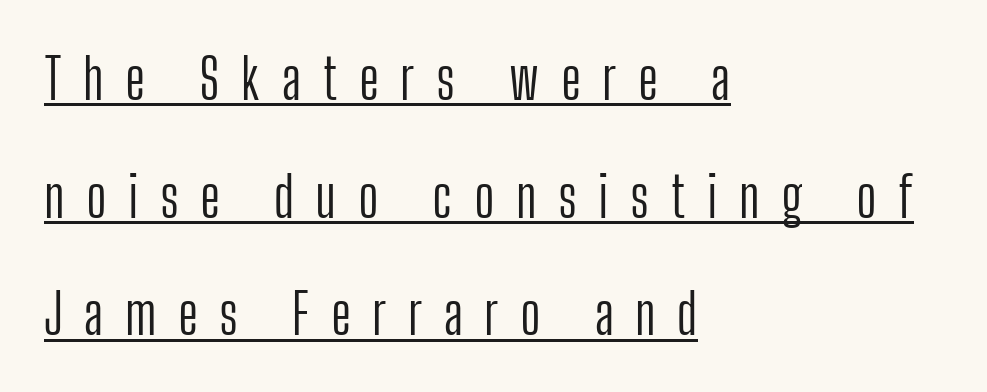
The image shows 56 px light, condensed sans-serif type, upright; set left-aligned, loose line spacing (2.1x), unusually wide letter spacing (+0.38 em), underlined; low stroke contrast and a medium x-height.
